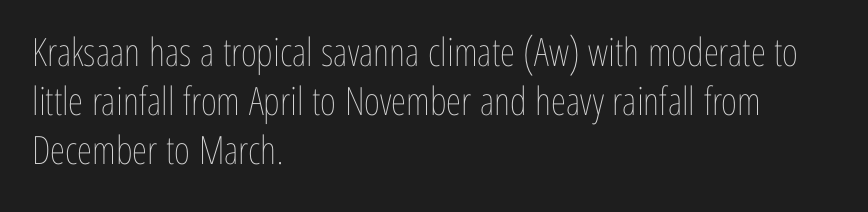
Q: Is the text bold? A: No.
Q: Is the text italic (slanted)? A: No, it is upright.
Q: Is the text underlined? A: No.
Q: How is the paragraph aligned? A: Left-aligned.
Q: Is the spacing between letters normal or unusually wide? A: Normal.
Q: Is the spacing between lines tight, normal or loose? A: Normal.
Q: Width (condensed, normal, or wide)? A: Condensed.
Q: Stroke contrast? A: Low.
Q: x-height? A: Medium.
Q: Monospaced? A: No.
